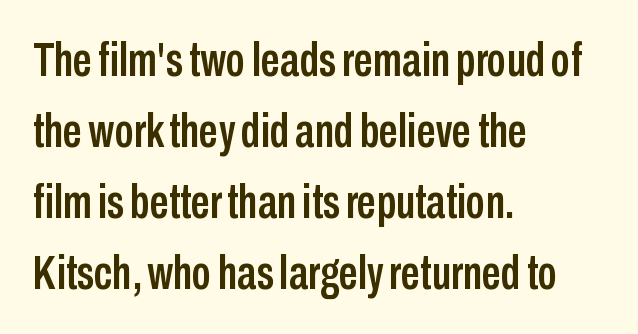
Q: Is the text italic (slanted)? A: No, it is upright.
Q: Is the typeface a serif or a sans-serif typeface? A: Sans-serif.
Q: Is the text underlined? A: No.
Q: How is the paragraph aligned? A: Left-aligned.
Q: Is the spacing between letters normal or unusually wide? A: Normal.
Q: Is the spacing between lines tight, normal or loose? A: Normal.
Q: Width (condensed, normal, or wide)? A: Condensed.
Q: Stroke contrast? A: Low.
Q: x-height? A: Medium.
Q: Monospaced? A: No.
